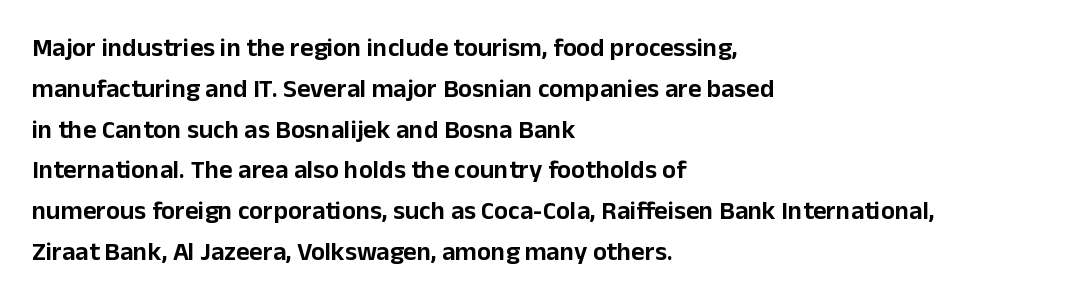
Q: Is the text italic (slanted)? A: No, it is upright.
Q: Is the text underlined? A: No.
Q: How is the paragraph aligned? A: Left-aligned.
Q: Is the spacing between letters normal or unusually wide? A: Normal.
Q: Is the spacing between lines tight, normal or loose? A: Normal.
